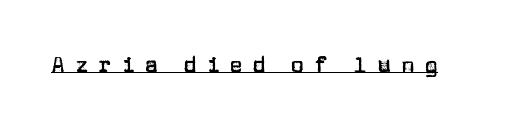
The font's upright variant was chosen for this text. The line texture is sparse and dotted thanks to wide tracking. These characters rest on top of a visible drawn line.
